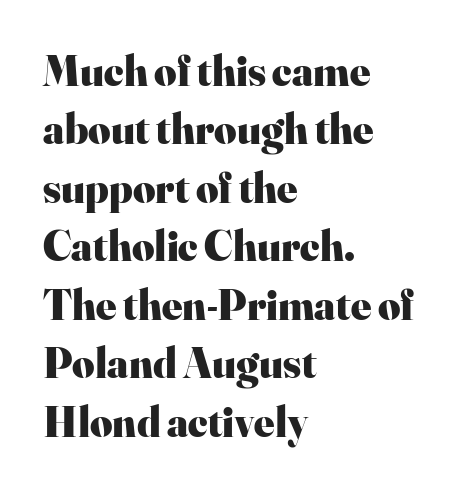
Q: Is the text bold? A: Yes.
Q: Is the text italic (slanted)? A: No, it is upright.
Q: Is the typeface a serif or a sans-serif typeface? A: Serif.
Q: Is the text underlined? A: No.
Q: How is the paragraph aligned? A: Left-aligned.
Q: Is the spacing between letters normal or unusually wide? A: Normal.
Q: Is the spacing between lines tight, normal or loose? A: Normal.
Q: Width (condensed, normal, or wide)? A: Normal.
Q: Stroke contrast? A: High.
Q: x-height? A: Small.
Q: Monospaced? A: No.
